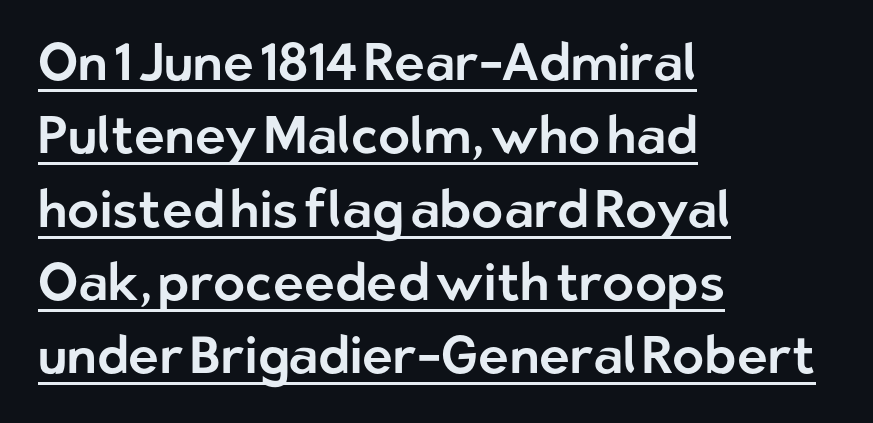
The lines are quadded left. The sample's only ornament is a line tracing under the words. Nothing unusual about the tracking: characters are spaced as the font intends. The type sits square on the baseline with zero lean. Compared with typical paragraphs, the rows here are spaced about the same. Examine the stroke ends and you'll find no serifs.
